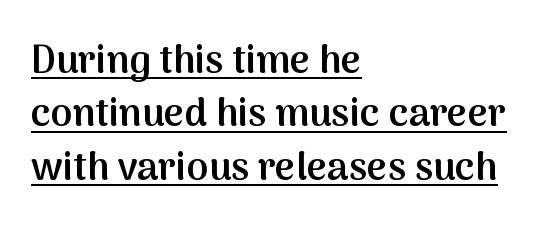
Q: Is the text bold? A: Semi-bold.
Q: Is the text italic (slanted)? A: No, it is upright.
Q: Is the typeface a serif or a sans-serif typeface? A: Sans-serif.
Q: Is the text underlined? A: Yes.
Q: How is the paragraph aligned? A: Left-aligned.
Q: Is the spacing between letters normal or unusually wide? A: Normal.
Q: Is the spacing between lines tight, normal or loose? A: Normal.
Q: Width (condensed, normal, or wide)? A: Normal.
Q: Stroke contrast? A: Medium.
Q: x-height? A: Medium.
Q: Monospaced? A: No.
